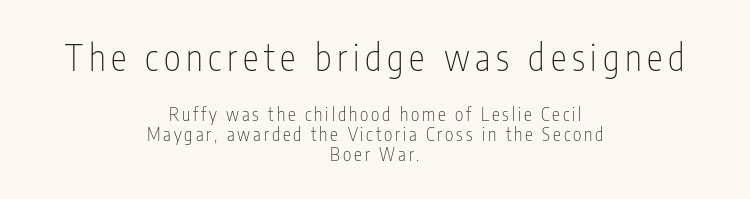
{"serif": "no", "italic": "no", "bold": "no", "weight": "thin", "width": "condensed", "stroke_contrast": "low", "x_height": "medium", "monospaced": "no", "underline": "no", "align": "center", "line_spacing": "tight", "line_spacing_ratio": 1.12, "larger_block": "first", "size_ratio": 2.0, "glyph_px": 36}
